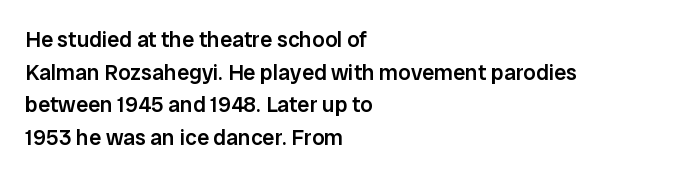
The image shows 22 px text type, upright; set left-aligned, normal line spacing (1.48x), normal letter spacing, not underlined.
